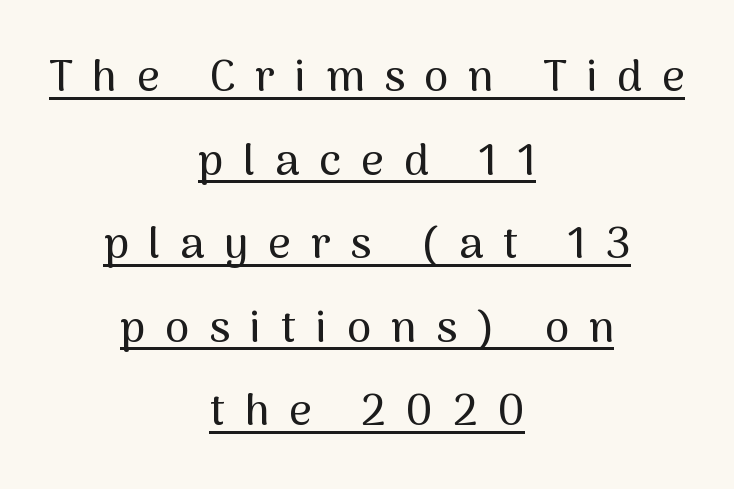
The image shows 44 px sans-serif type, upright; set centered, loose line spacing (1.9x), unusually wide letter spacing (+0.45 em), underlined; medium stroke contrast and a medium x-height.
